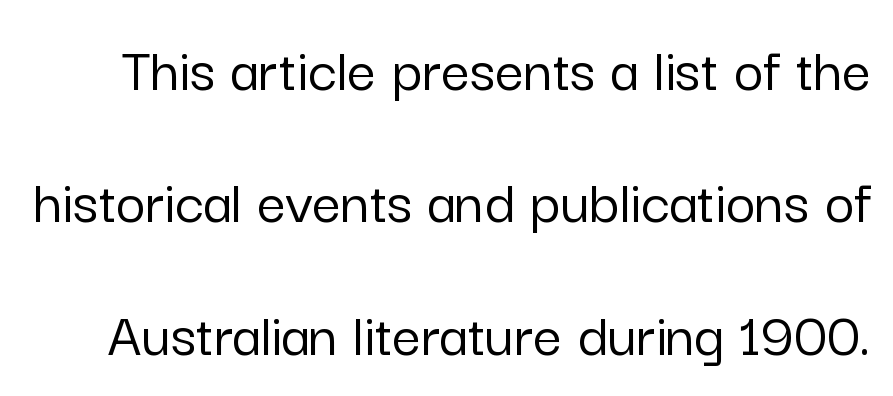
Is this a fixed-width face? No — the glyphs have proportional, varying widths. In terms of letterform style, serifs are entirely absent. Characters follow at the spacing the type designer built in. Honestly, there is no underline to notice here at all. The font's upright variant was chosen for this text. Each new line begins a long way beneath the previous one.
